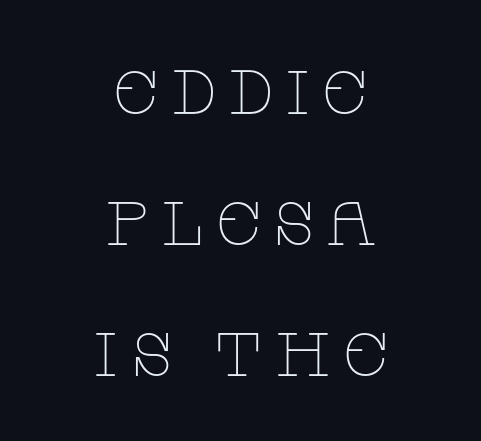
Nope, not italic — everything's standing straight. I'd call this a serif setting — the letters wear small feet. Centered paragraph, ragged on both sides. Ink coverage per letter is moderate at most. The line-height multiplier appears high, well above default.
